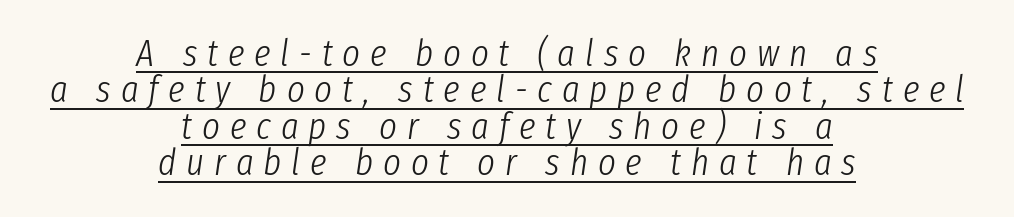
The image shows 38 px light, condensed type, italic (leaning right); set centered, tight line spacing (0.96x), unusually wide letter spacing (+0.26 em), underlined; low stroke contrast and a medium x-height.
